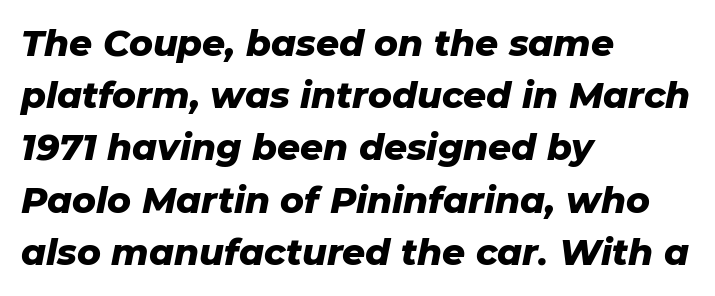
Q: Is the text bold? A: Yes.
Q: Is the text italic (slanted)? A: Yes, it leans right by about 11 degrees.
Q: Is the text underlined? A: No.
Q: How is the paragraph aligned? A: Left-aligned.
Q: Is the spacing between letters normal or unusually wide? A: Normal.
Q: Is the spacing between lines tight, normal or loose? A: Normal.
Q: Width (condensed, normal, or wide)? A: Normal.
Q: Stroke contrast? A: Low.
Q: x-height? A: Medium.
Q: Monospaced? A: No.
